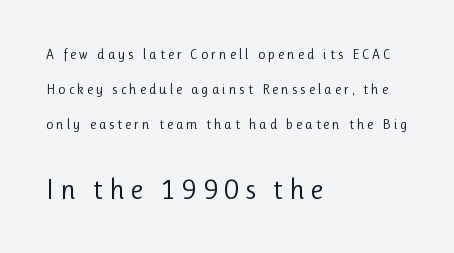
Q: Is the text bold? A: No.
Q: Is the text italic (slanted)? A: No, it is upright.
Q: Is the typeface a serif or a sans-serif typeface? A: Sans-serif.
Q: Is the text underlined? A: No.
Q: How is the paragraph aligned? A: Left-aligned.
Q: Is the spacing between letters normal or unusually wide? A: Unusually wide.
Q: Is the spacing between lines tight, normal or loose? A: Loose.
Q: Which block of text is set in a larger size, the first (top) or the second (bottom)? A: The second (bottom) one.
Q: Width (condensed, normal, or wide)? A: Normal.
Q: Stroke contrast? A: Low.
Q: x-height? A: Medium.
Q: Monospaced? A: No.
